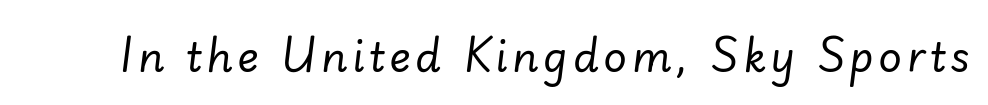
The specimen reads as italic at a glance. The letterforms sit at book weight or below. Bare-footed words on every line. Here the designer chose a conventional face with non-uniform glyph widths.
